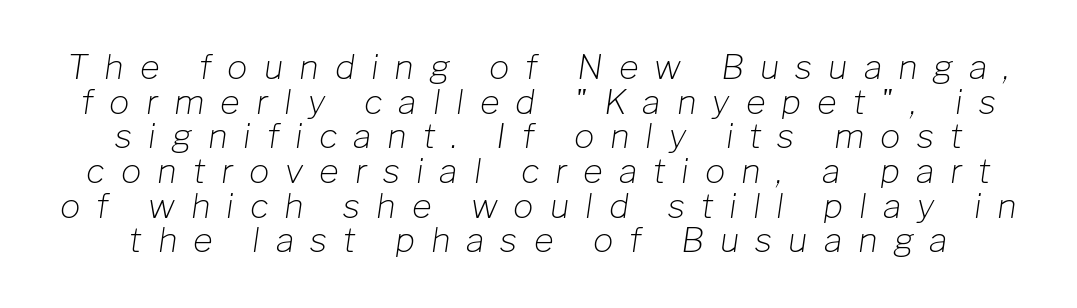
Q: Is the text bold? A: No.
Q: Is the text italic (slanted)? A: Yes, it leans right by about 8 degrees.
Q: Is the text underlined? A: No.
Q: Is the spacing between letters normal or unusually wide? A: Unusually wide.
Q: Is the spacing between lines tight, normal or loose? A: Tight.
Q: Width (condensed, normal, or wide)? A: Normal.
Q: Stroke contrast? A: Low.
Q: x-height? A: Medium.
Q: Monospaced? A: No.
